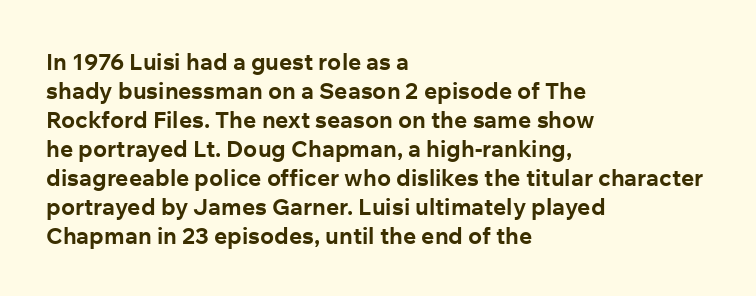
The typography opts for an upright posture over an oblique one. What weight is shown? A full bold with thick strokes. How would I describe the line gaps? Plain and ordinary. Each line starts at the same left margin while the right side varies.
